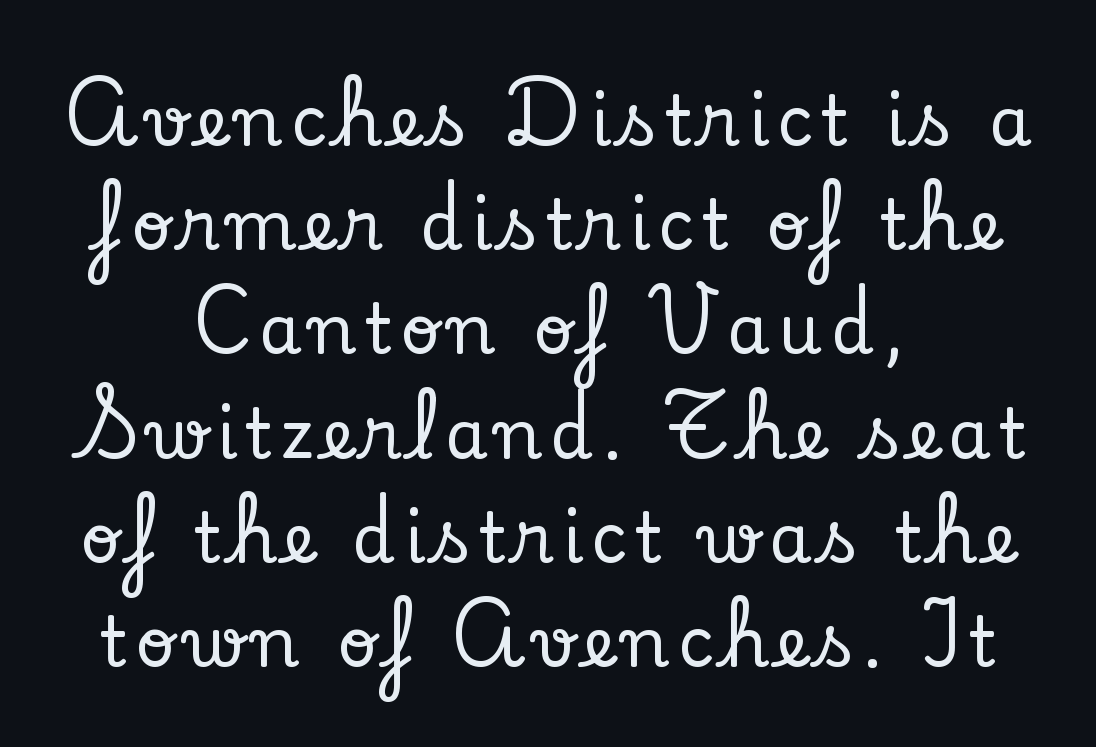
The image shows 69 px serif type, upright; set centered, normal line spacing (1.51x), not underlined; low stroke contrast and a small x-height.
